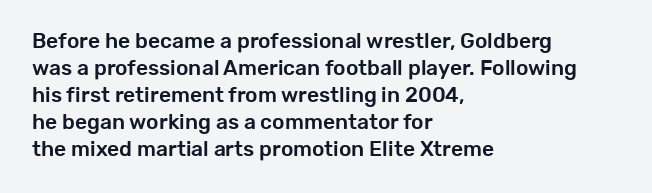
No word sits above an underline. Rendered with straight, roman letterforms. A typesetter would call this leading conventional body-copy spacing. Nothing unusual about the tracking: characters are spaced as the font intends. Line starts are locked; line ends wander.
